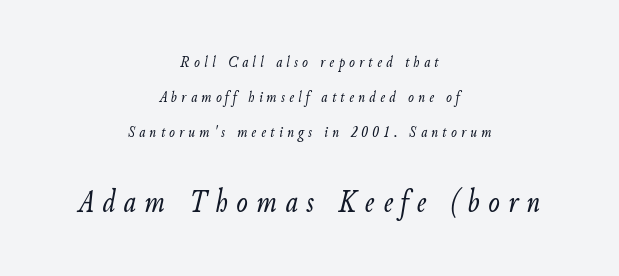
{"italic": "yes", "lean": "right", "slant_degrees": 9, "bold": "no", "weight": "light", "width": "condensed", "stroke_contrast": "low", "x_height": "small", "monospaced": "no", "underline": "no", "align": "center", "line_spacing": "loose", "line_spacing_ratio": 2.07, "letter_spacing": "wide", "letter_spacing_em": 0.25, "larger_block": "second", "size_ratio": 2.0, "glyph_px": 34}
